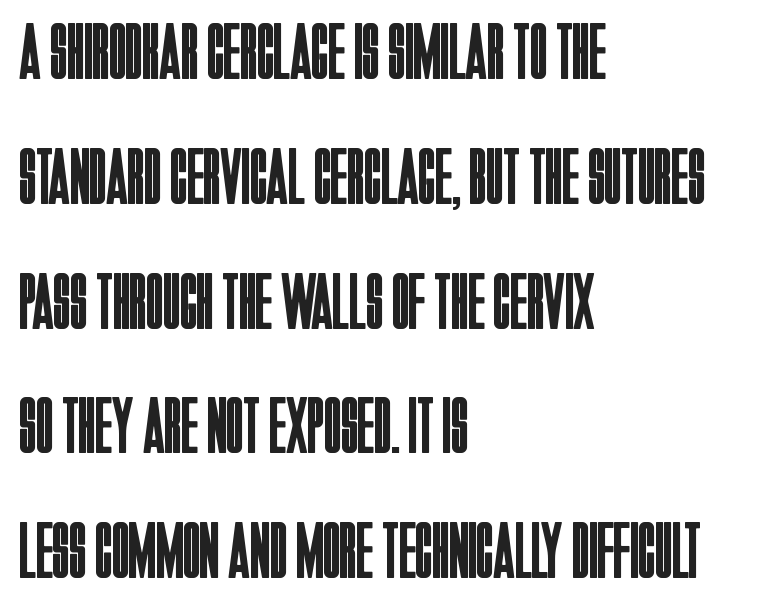
Notice how the stems are strictly vertical — no italics here. Standard letterfit; no display-style spreading of the glyphs. Layout note: lines flush left. Successive baselines arrive at the customary interval.
